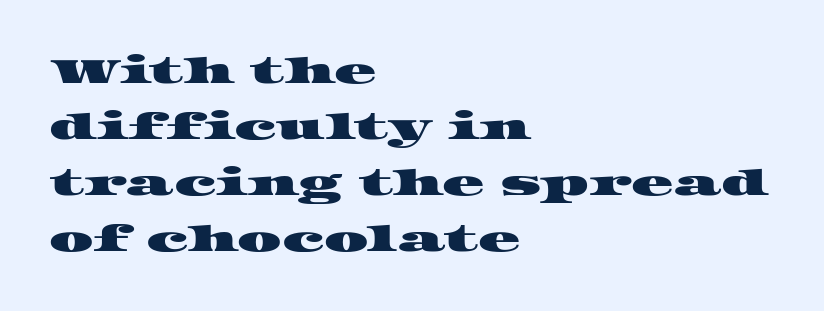
You could not count columns in this text — the font is proportionally spaced. The face used here is rendered with its standard letterfit. Serif or sans? Serif — the stroke terminals have little feet. The block of text has a typical density, with ordinary space between rows. Line beginnings align vertically; line endings do not. The area under the type is left untouched.
